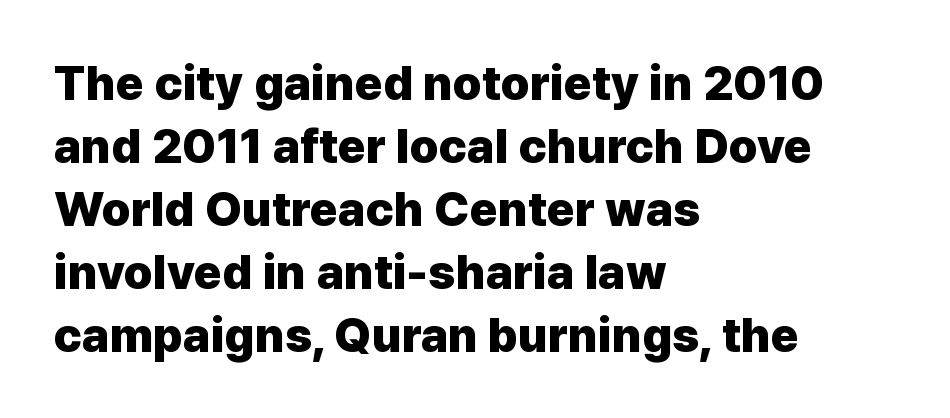
Q: Is the text bold? A: Yes.
Q: Is the text italic (slanted)? A: No, it is upright.
Q: Is the typeface a serif or a sans-serif typeface? A: Sans-serif.
Q: Is the text underlined? A: No.
Q: How is the paragraph aligned? A: Left-aligned.
Q: Is the spacing between letters normal or unusually wide? A: Normal.
Q: Is the spacing between lines tight, normal or loose? A: Normal.
Q: Width (condensed, normal, or wide)? A: Normal.
Q: Stroke contrast? A: Low.
Q: x-height? A: Medium.
Q: Monospaced? A: No.
